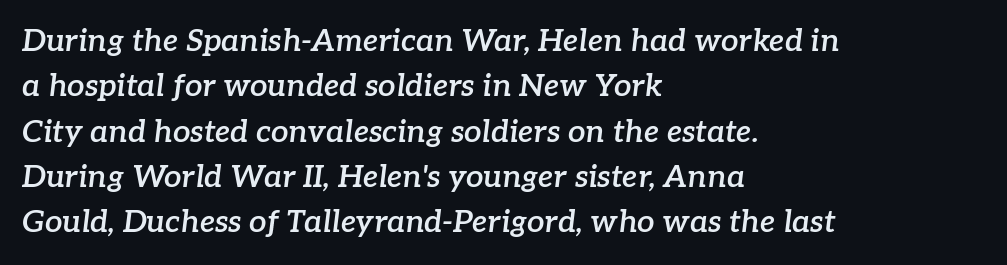
{"serif": "yes", "italic": "yes", "lean": "right", "slant_degrees": 7, "bold": "semi", "weight": "semibold", "width": "normal", "stroke_contrast": "low", "x_height": "medium", "monospaced": "no", "underline": "no", "align": "left", "line_spacing": "normal", "line_spacing_ratio": 1.46, "letter_spacing": "normal", "letter_spacing_em": 0.0, "glyph_px": 31}
